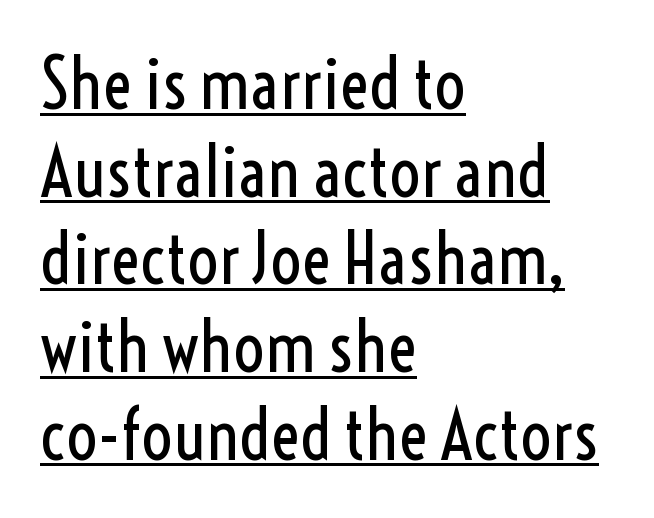
{"serif": "no", "italic": "no", "bold": "no", "weight": "regular", "width": "condensed", "x_height": "medium", "monospaced": "no", "underline": "yes", "align": "left", "line_spacing": "normal", "line_spacing_ratio": 1.27, "letter_spacing": "normal", "letter_spacing_em": 0.0, "glyph_px": 69}
